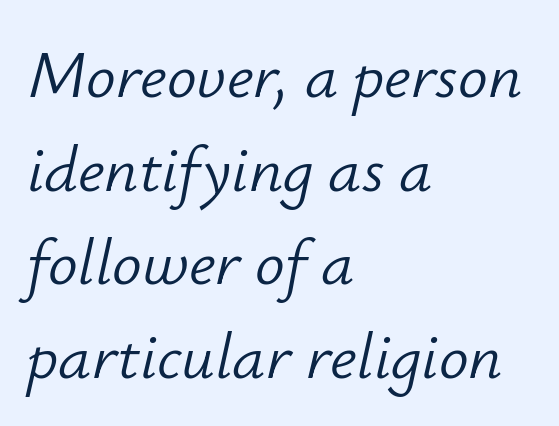
Q: Is the text bold? A: No.
Q: Is the text italic (slanted)? A: Yes, it leans right by about 12 degrees.
Q: Is the text underlined? A: No.
Q: How is the paragraph aligned? A: Left-aligned.
Q: Is the spacing between letters normal or unusually wide? A: Normal.
Q: Is the spacing between lines tight, normal or loose? A: Normal.
Q: Width (condensed, normal, or wide)? A: Normal.
Q: Stroke contrast? A: Low.
Q: x-height? A: Small.
Q: Monospaced? A: No.
